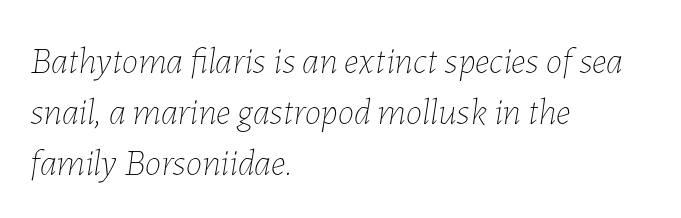
{"italic": "yes", "lean": "right", "slant_degrees": 7, "bold": "no", "weight": "thin", "width": "normal", "stroke_contrast": "low", "x_height": "medium", "monospaced": "no", "underline": "no", "align": "left", "line_spacing": "normal", "line_spacing_ratio": 1.38, "letter_spacing": "normal", "letter_spacing_em": 0.0, "glyph_px": 37}
